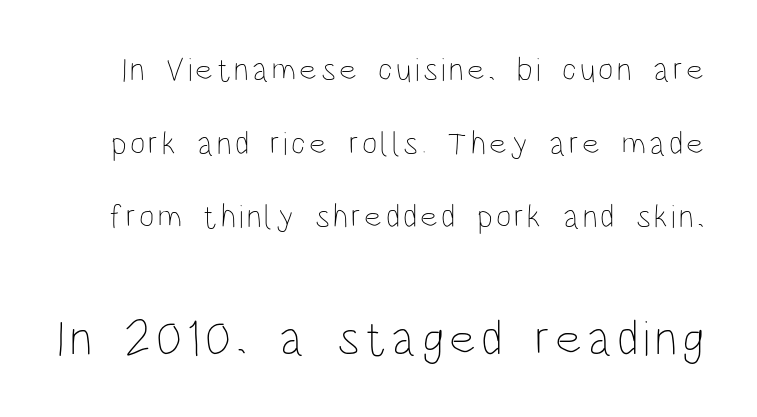
The image shows 50 px thin, condensed type, upright; set loose line spacing (2.23x), not underlined; the second (bottom) block is 1.52x larger; low stroke contrast and a large x-height.
